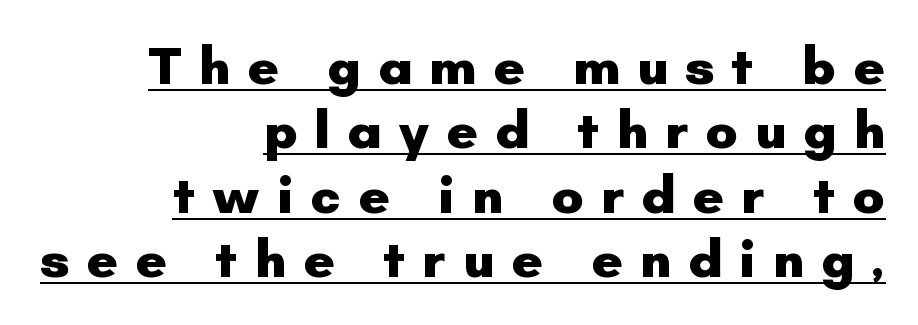
The image shows 54 px heavy sans-serif type, upright; set right-aligned, line spacing 1.19x, unusually wide letter spacing (+0.31 em), underlined; low stroke contrast and a small x-height.
